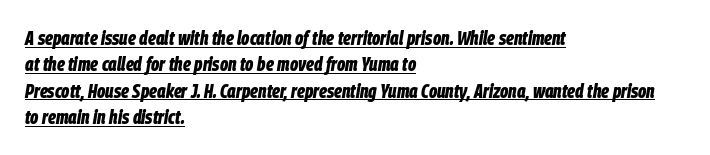
Q: Is the text bold? A: Yes.
Q: Is the text italic (slanted)? A: Yes, it leans right by about 9 degrees.
Q: Is the text underlined? A: Yes.
Q: How is the paragraph aligned? A: Left-aligned.
Q: Is the spacing between letters normal or unusually wide? A: Normal.
Q: Is the spacing between lines tight, normal or loose? A: Normal.
